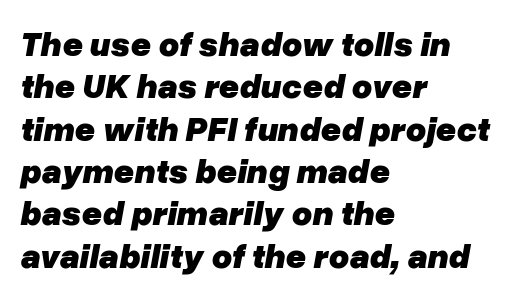
These lines were composed using italics. Spacing verdict: proportional, widths tailored to each character. The space beneath each line is pristine and unruled. Chunky letters — that's bold for sure. The text block is weighted toward the left margin, trailing off unevenly rightward.
